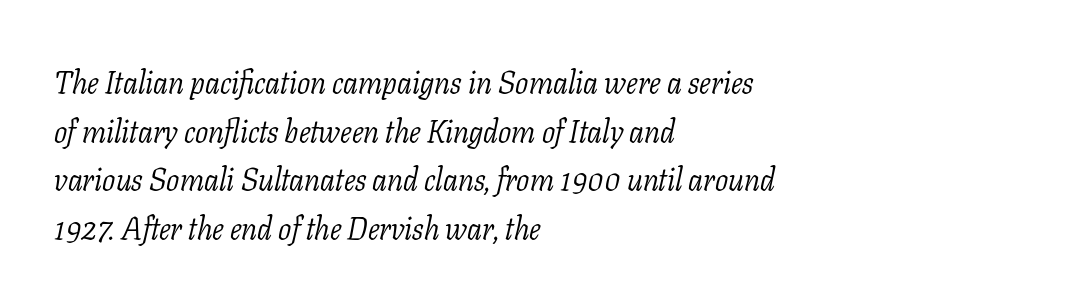
{"serif": "yes", "italic": "yes", "lean": "right", "slant_degrees": 11, "bold": "no", "weight": "light", "width": "normal", "stroke_contrast": "low", "x_height": "medium", "monospaced": "no", "underline": "no", "align": "left", "line_spacing": "normal", "line_spacing_ratio": 1.57, "letter_spacing": "normal", "letter_spacing_em": 0.0, "glyph_px": 31}
